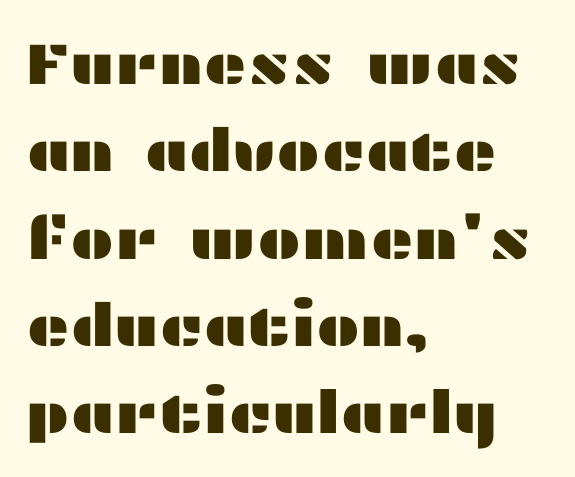
The image shows 59 px wide sans-serif type, upright; set left-aligned, normal line spacing (1.48x), normal letter spacing, not underlined; medium stroke contrast and a medium x-height.
